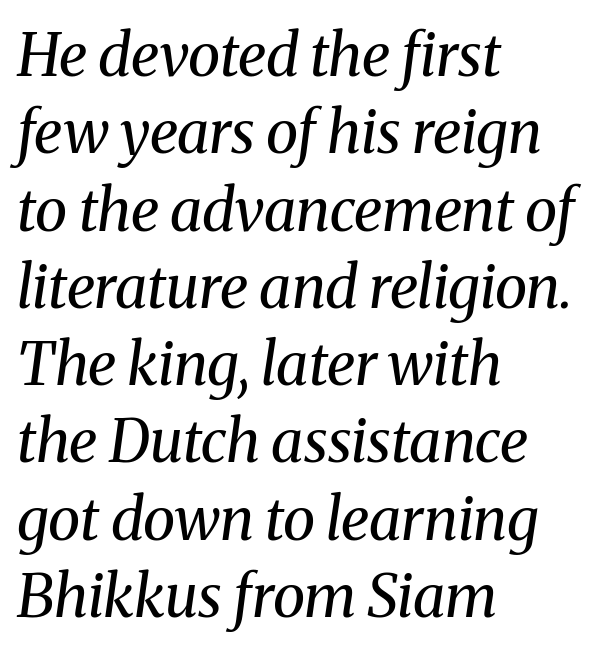
The passage shown is typed in a proportional face where columns would drift. Only glyphs here, with clear space below each row. The glyphs in this specimen are seriffed. Each stroke keeps to a modest, everyday thickness or less. The compositor pushed each line to the left boundary.
